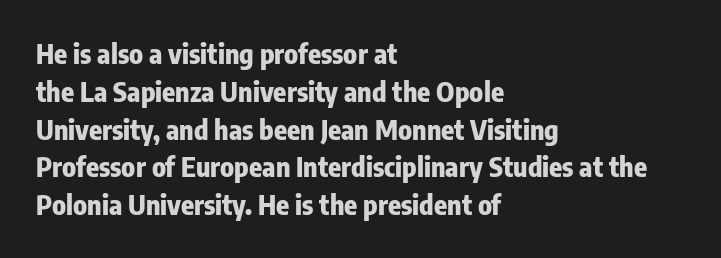
{"italic": "no", "bold": "yes", "underline": "no", "align": "left", "line_spacing": "normal", "line_spacing_ratio": 1.4, "letter_spacing": "normal", "letter_spacing_em": 0.0, "glyph_px": 27}
